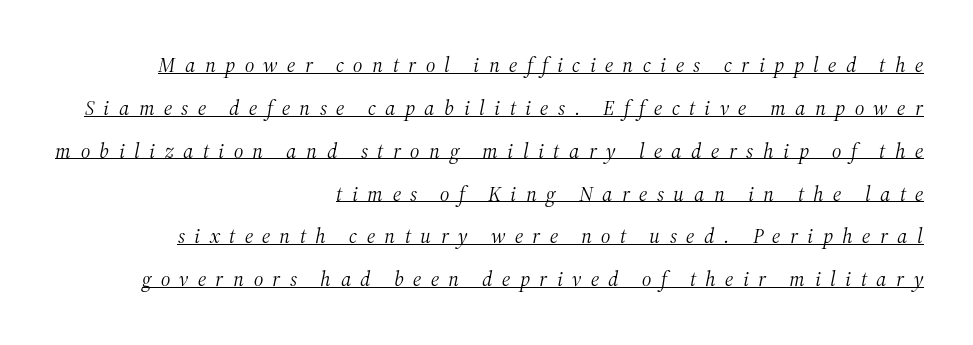
The paragraph has a hard right edge and a soft left edge. You could only call the tracking loose — the letters float apart. Unbolded letterforms with no extra heft. A typesetter would mark this as italic. This block would shrink considerably if given ordinary leading; it's expanded now.
